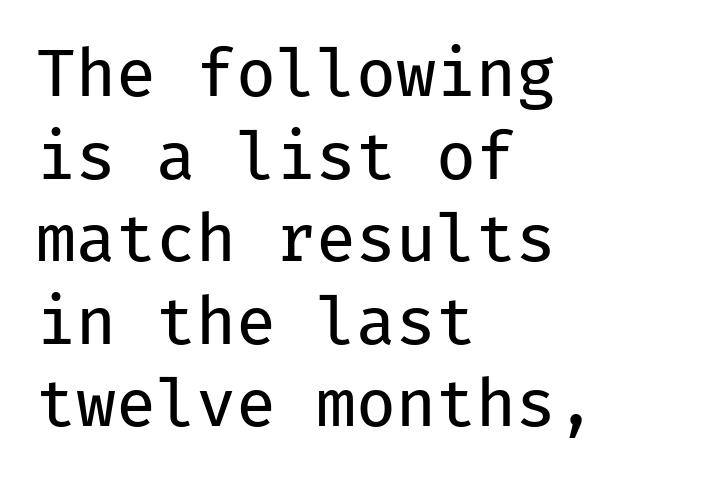
The font family rendered here belongs to the sans-serif group. Nobody touched the tracking dial on this one. The words here are not underlined. The specimen reads as upright at a glance. Weight: in the light-to-regular range.
